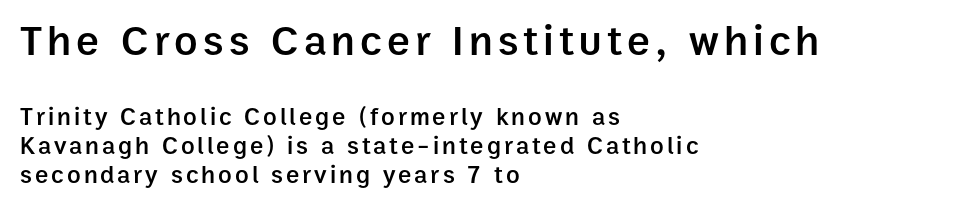
The image shows 43 px semibold sans-serif type, upright; set left-aligned, line spacing 1.17x, not underlined; the first (top) block is 1.72x larger; low stroke contrast and a medium x-height.
